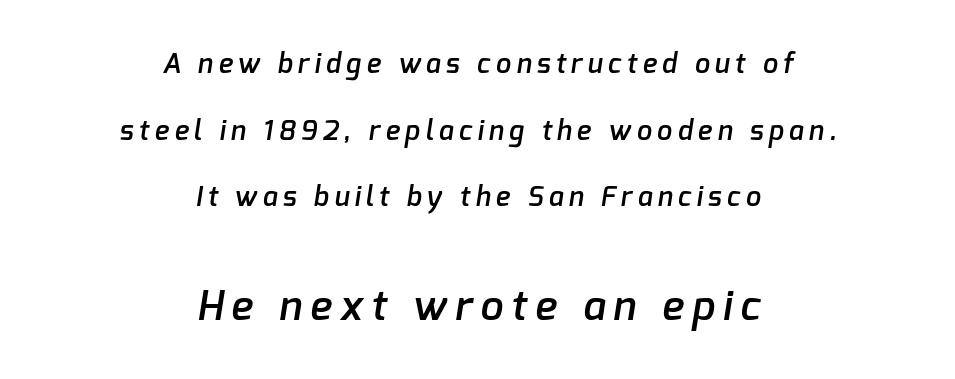
The image shows 41 px semibold sans-serif type; set centered, loose line spacing (2.47x), unusually wide letter spacing (+0.2 em), not underlined; the second (bottom) block is 1.52x larger; low stroke contrast and a medium x-height.
